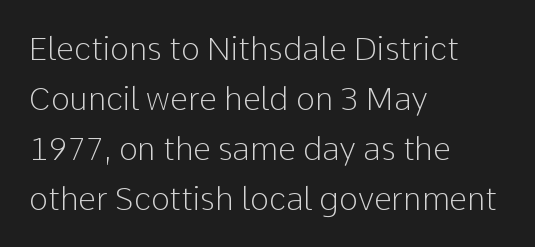
Look at the tracking — it's just the regular setting, nothing added. The string is rendered with underlining switched off. These glyphs show unthickened strokes, regular width or finer. This rendering employs a face without finishing strokes, i.e., a sans-serif. If you drew a ruler down the left edge, every line would touch it. Each letter keeps its own natural width here, so spacing adapts to shape.
